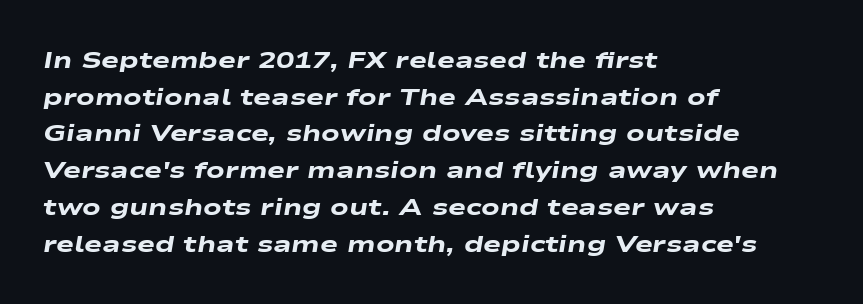
{"italic": "yes", "lean": "right", "slant_degrees": 9, "bold": "yes", "underline": "no", "align": "left", "line_spacing": "normal", "line_spacing_ratio": 1.53, "letter_spacing": "normal", "letter_spacing_em": 0.0, "glyph_px": 24}
